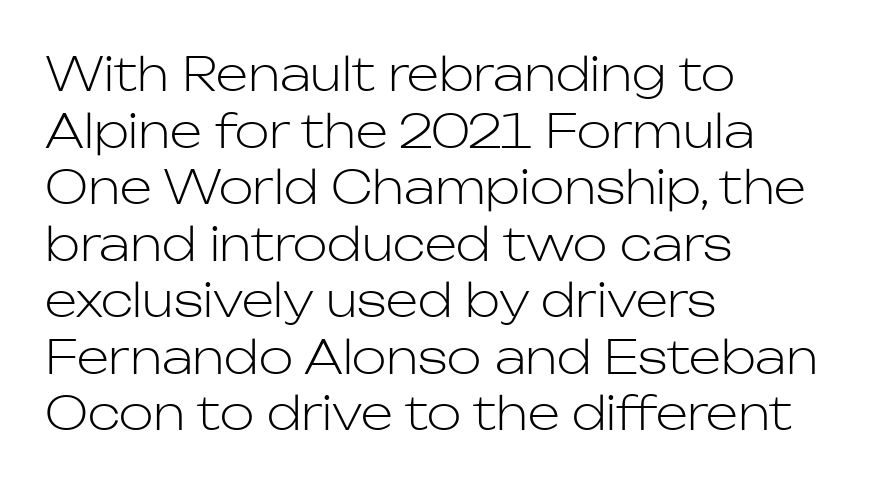
Q: Is the text bold? A: No.
Q: Is the text italic (slanted)? A: No, it is upright.
Q: Is the typeface a serif or a sans-serif typeface? A: Sans-serif.
Q: Is the text underlined? A: No.
Q: How is the paragraph aligned? A: Left-aligned.
Q: Is the spacing between letters normal or unusually wide? A: Normal.
Q: Width (condensed, normal, or wide)? A: Normal.
Q: Stroke contrast? A: Low.
Q: x-height? A: Medium.
Q: Monospaced? A: No.
